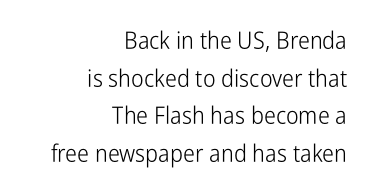
The image shows 24 px text type, upright; set right-aligned, normal line spacing (1.57x), normal letter spacing, not underlined.
